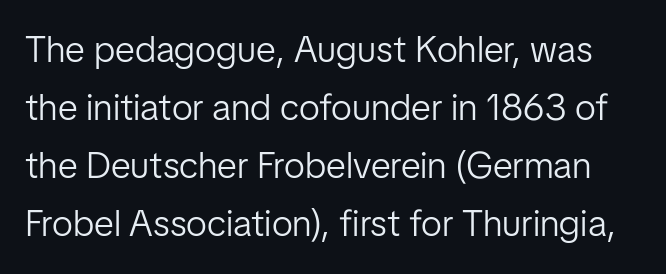
The image shows 37 px light sans-serif type, upright; set normal line spacing (1.57x), normal letter spacing, not underlined; low stroke contrast and a medium x-height.
